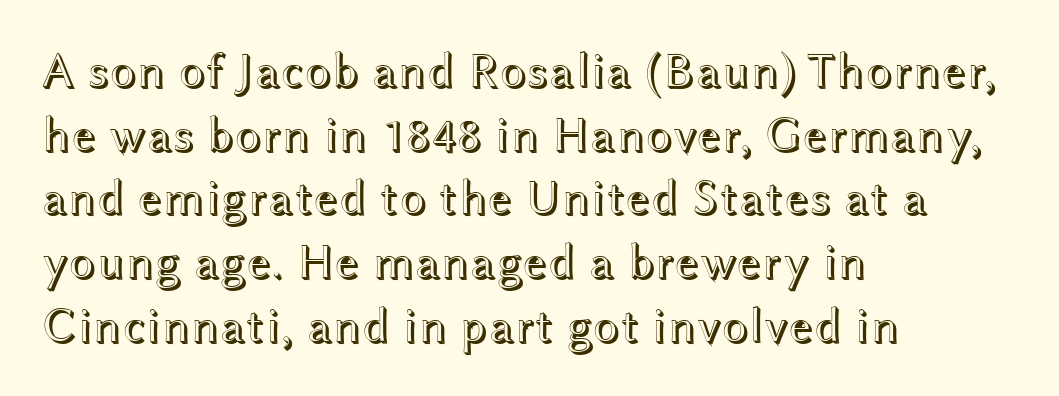
The space directly below the letters is spotless. Observe the ordinary spacing: letters are neighbours, not strangers. These lines are set flush left with a ragged right edge. The face used here is proportionally spaced, like ordinary book or web type. The rows are spaced the way most documents space them.
